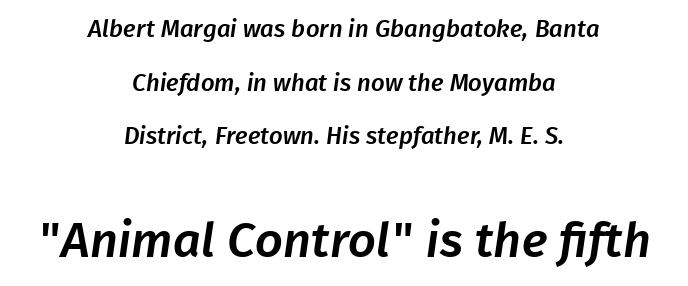
The horizontal fit of the characters is conventional and even. Compare the two chunks: the lower has the greater cap height. Rule under the text: the space is simply empty. The lines are quadded center. Varying glyph widths throughout — classic text-font behaviour. Students, observe: this is what heavily led, spacious text looks like.
